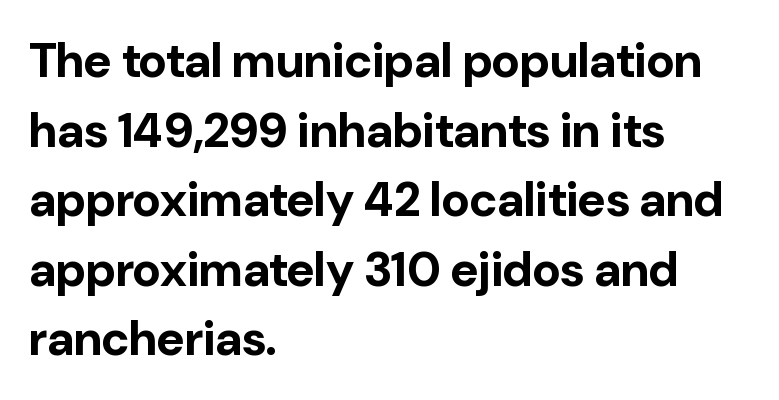
Q: Is the text bold? A: Yes.
Q: Is the text italic (slanted)? A: No, it is upright.
Q: Is the typeface a serif or a sans-serif typeface? A: Sans-serif.
Q: Is the text underlined? A: No.
Q: How is the paragraph aligned? A: Left-aligned.
Q: Is the spacing between letters normal or unusually wide? A: Normal.
Q: Is the spacing between lines tight, normal or loose? A: Normal.
Q: Width (condensed, normal, or wide)? A: Normal.
Q: Stroke contrast? A: Low.
Q: x-height? A: Medium.
Q: Monospaced? A: No.
